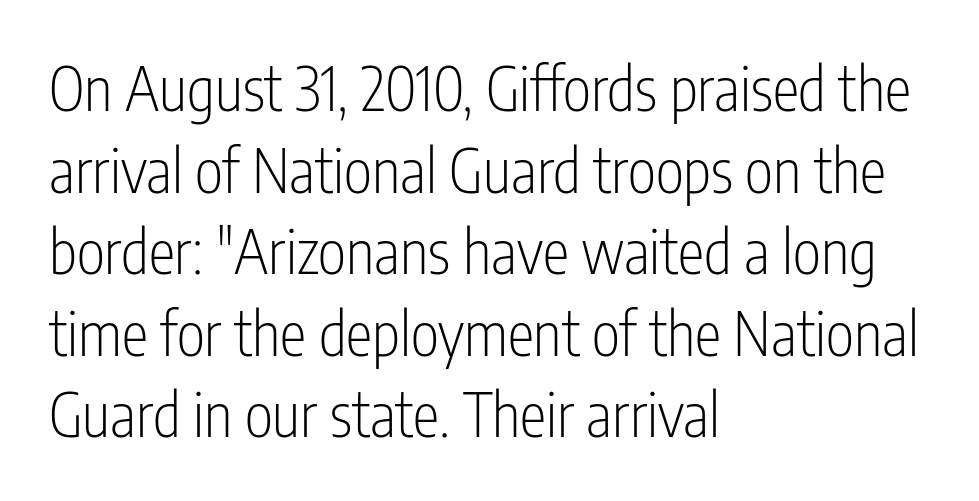
Rendered with straight, roman letterforms. Rows of type keep a routine distance in the vertical direction. Caption: standard tracking, unaltered. No extra ink here — the face is not bold. Serifs: no, the terminals of the letterforms are clean. The rag falls on the right side of this text block.
